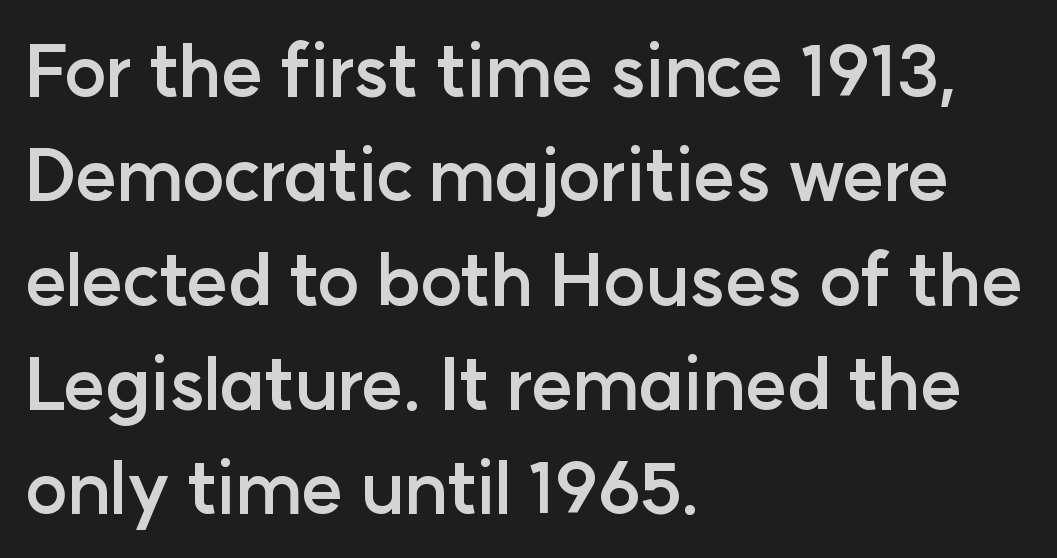
Summary of weight: heavy, a full bold. Default kerning and tracking; the words read as compact shapes. The space beneath each line is pristine and unruled. Note the varied advance widths — an 'i' is clearly narrower than an 'm'. Notice how descenders clear the ascenders below comfortably — that's standard leading. No italicization has been applied; the sample stays upright.
